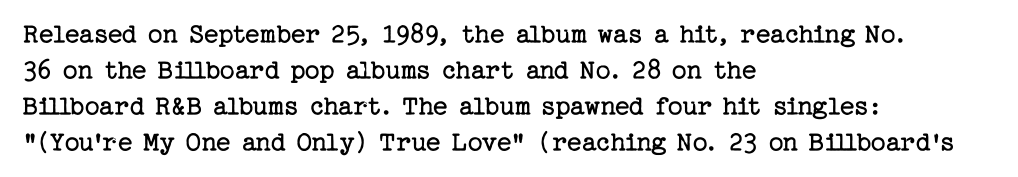
The image shows 29 px regular-weight serif type, upright; set left-aligned, line spacing 1.24x, normal letter spacing, not underlined; low stroke contrast and a medium x-height.
